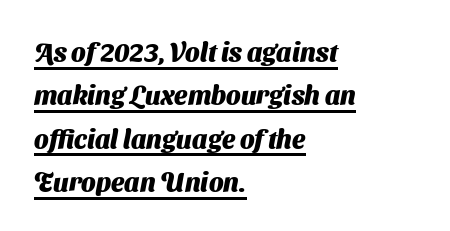
The image shows 26 px bold type; set left-aligned, normal line spacing (1.67x), normal letter spacing, underlined.
